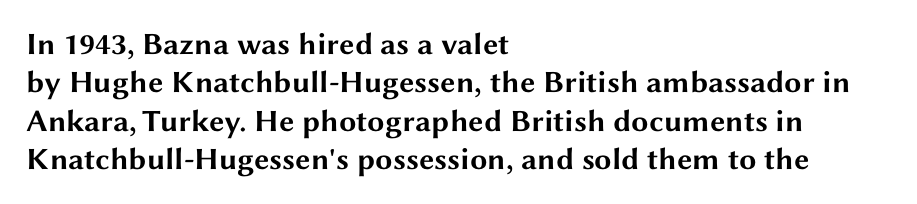
In terms of letterform style, serifs are entirely absent. Plain, unruled lines of type. These lines are rendered in a variable-pitch font. The font is running at its bold setting. The rag falls on the right side of this text block. Letter spacing: default.
